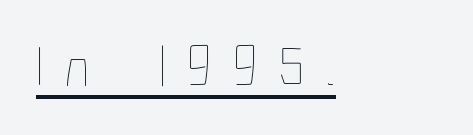
The image shows 62 px thin, condensed type, upright; set left-aligned, unusually wide letter spacing (+0.34 em), underlined; low stroke contrast and a medium x-height.
